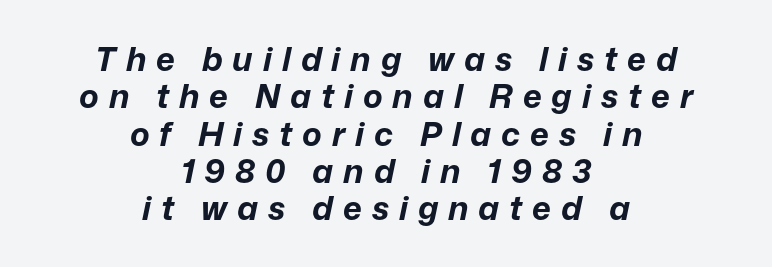
{"italic": "yes", "lean": "right", "slant_degrees": 12, "bold": "yes", "weight": "bold", "width": "normal", "stroke_contrast": "low", "x_height": "medium", "monospaced": "no", "underline": "no", "align": "center", "line_spacing": "tight", "line_spacing_ratio": 1.13, "letter_spacing": "wide", "letter_spacing_em": 0.3, "glyph_px": 33}
